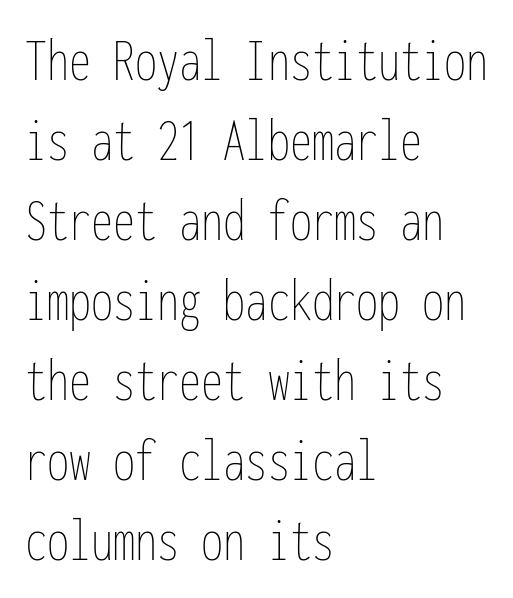
Q: Is the text bold? A: No.
Q: Is the text italic (slanted)? A: No, it is upright.
Q: Is the text underlined? A: No.
Q: How is the paragraph aligned? A: Left-aligned.
Q: Is the spacing between letters normal or unusually wide? A: Normal.
Q: Is the spacing between lines tight, normal or loose? A: Normal.
Q: Width (condensed, normal, or wide)? A: Condensed.
Q: Stroke contrast? A: Low.
Q: x-height? A: Medium.
Q: Monospaced? A: Yes.
